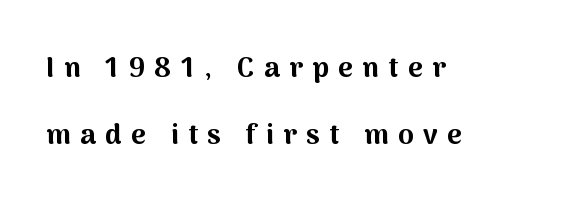
The image shows 28 px bold sans-serif type, upright; set left-aligned, loose line spacing (2.4x), unusually wide letter spacing (+0.34 em), not underlined; medium stroke contrast and a medium x-height.
